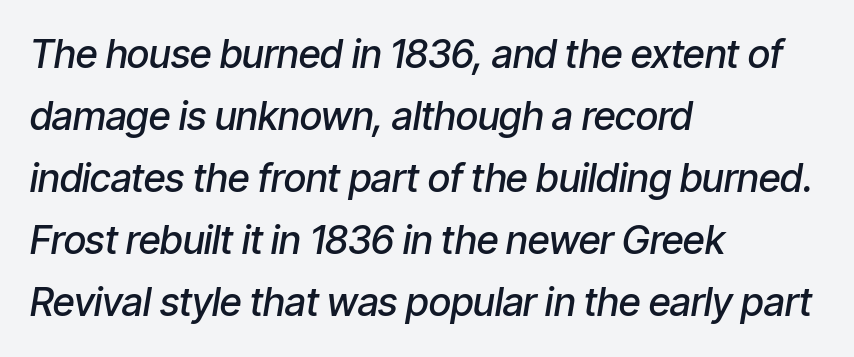
Q: Is the text bold? A: Semi-bold.
Q: Is the text italic (slanted)? A: Yes, it leans right by about 9 degrees.
Q: Is the text underlined? A: No.
Q: How is the paragraph aligned? A: Left-aligned.
Q: Is the spacing between letters normal or unusually wide? A: Normal.
Q: Is the spacing between lines tight, normal or loose? A: Normal.
Q: Width (condensed, normal, or wide)? A: Condensed.
Q: Stroke contrast? A: Low.
Q: x-height? A: Medium.
Q: Monospaced? A: No.
